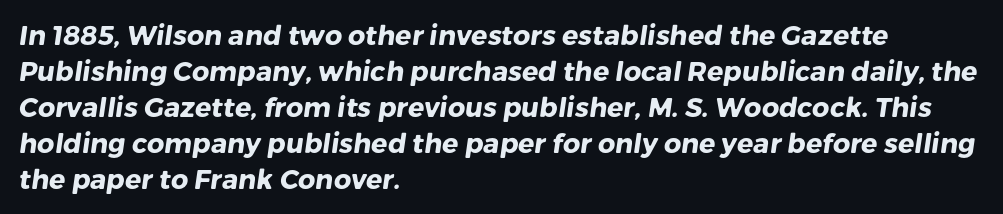
The image shows 27 px bold type; set left-aligned, normal line spacing (1.33x), normal letter spacing, not underlined.
